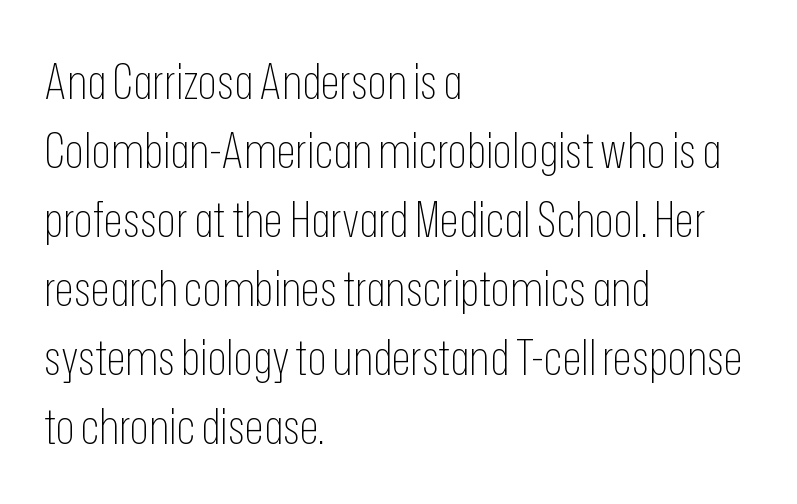
{"serif": "no", "italic": "no", "bold": "no", "weight": "thin", "width": "condensed", "stroke_contrast": "low", "x_height": "medium", "monospaced": "no", "underline": "no", "align": "left", "line_spacing": "normal", "line_spacing_ratio": 1.38, "letter_spacing": "normal", "letter_spacing_em": 0.0, "glyph_px": 50}
